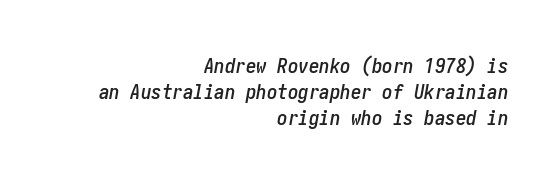
The passage shown stacks its lines at a standard gap. Descenders are the only things crossing below the line. The lettering tilts uniformly, giving the passage an italic look. Horizontal alignment here is rightward, an uncommon choice for prose. What stands out about the letter spacing? Nothing — it is the standard amount.
